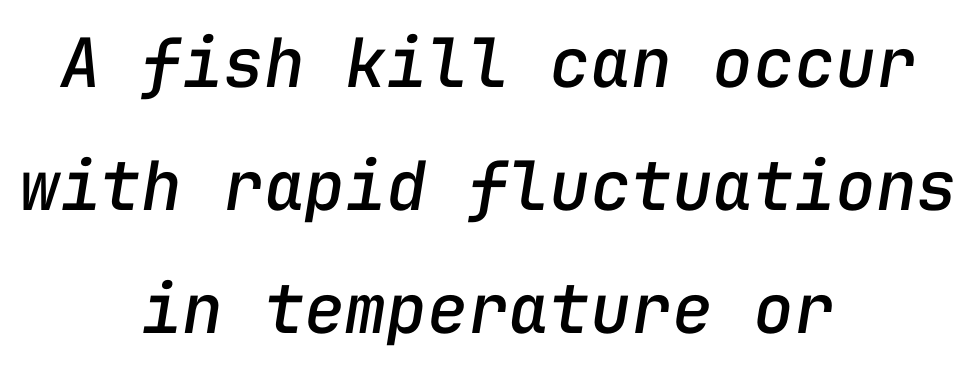
Words float on clear page, feet unadorned. These lines stack symmetrically, like a column narrowing and widening about its center. Does extra space separate the letters? No, they use regular spacing. This sample uses an oblique cut, with every glyph tilted off the vertical.
